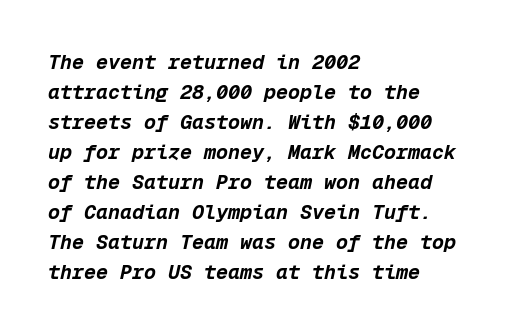
The image shows 20 px bold type, italic (leaning right); set left-aligned, normal line spacing (1.5x), normal letter spacing, not underlined.
